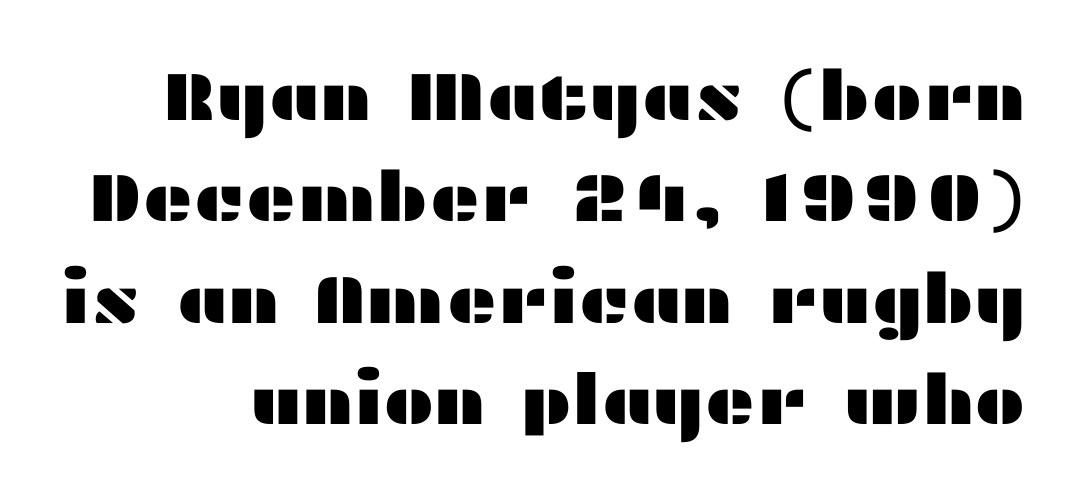
The image shows 69 px wide sans-serif type, upright; set normal line spacing (1.47x), normal letter spacing, not underlined; medium stroke contrast and a medium x-height.
